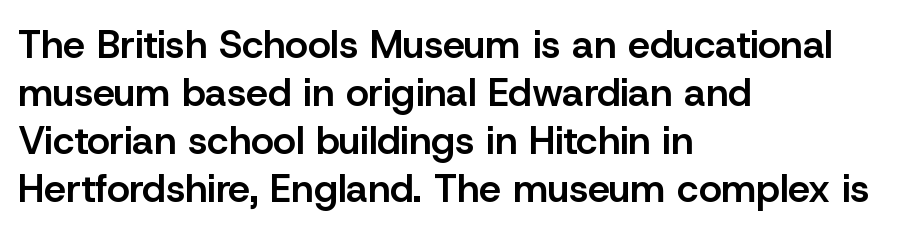
{"serif": "no", "italic": "no", "bold": "semi", "weight": "semibold", "width": "normal", "stroke_contrast": "low", "x_height": "medium", "monospaced": "no", "underline": "no", "align": "left", "line_spacing_ratio": 1.23, "letter_spacing": "normal", "letter_spacing_em": 0.0, "glyph_px": 39}
